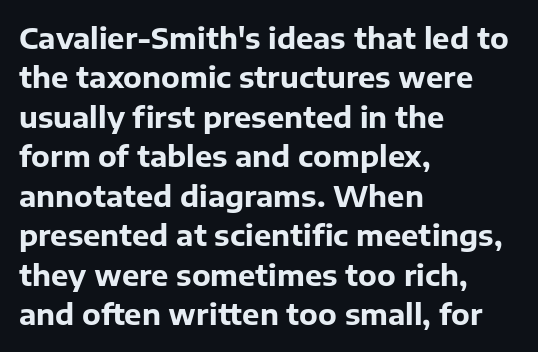
The image shows 29 px bold sans-serif type, upright; set left-aligned, normal line spacing (1.36x), normal letter spacing, not underlined; low stroke contrast and a medium x-height.
